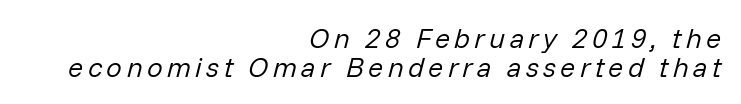
The image shows 28 px regular-weight type, italic (leaning right); set right-aligned, tight line spacing (1.03x), not underlined; low stroke contrast and a medium x-height.
